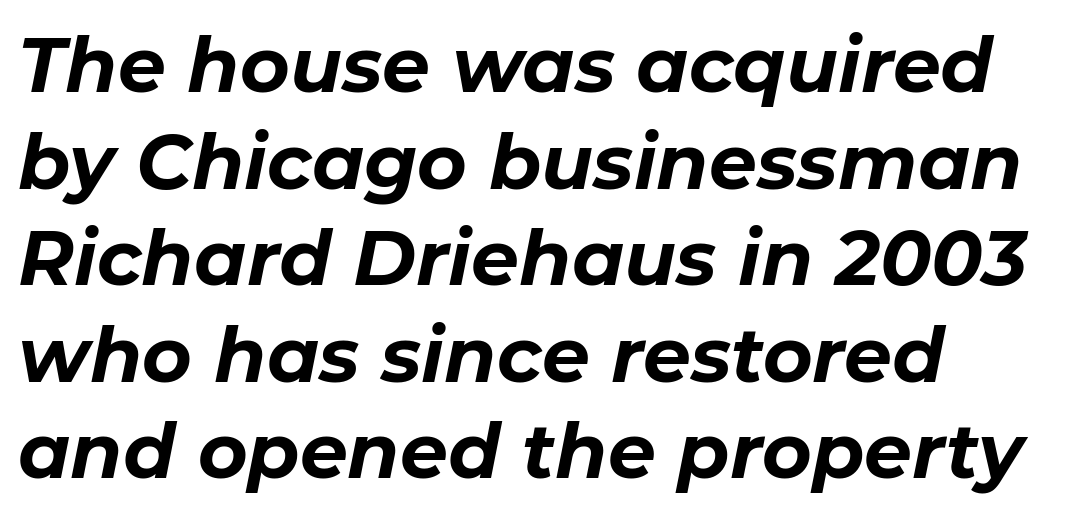
{"italic": "yes", "lean": "right", "slant_degrees": 11, "bold": "yes", "weight": "bold", "width": "normal", "stroke_contrast": "low", "x_height": "medium", "monospaced": "no", "underline": "no", "line_spacing": "normal", "line_spacing_ratio": 1.27, "letter_spacing": "normal", "letter_spacing_em": 0.0, "glyph_px": 76}
